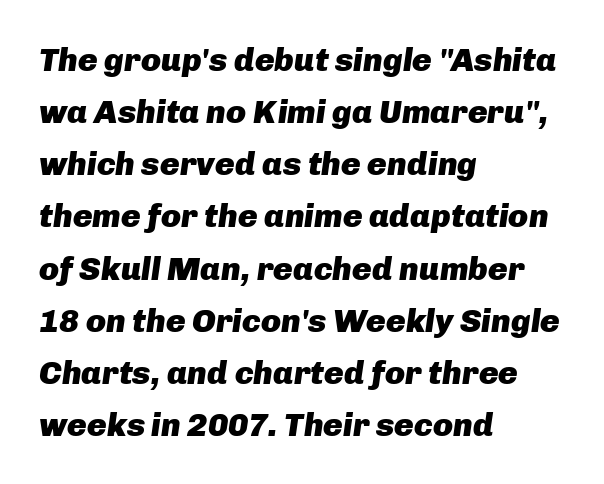
{"italic": "yes", "lean": "right", "slant_degrees": 8, "bold": "yes", "weight": "heavy", "width": "normal", "stroke_contrast": "low", "x_height": "medium", "monospaced": "no", "underline": "no", "align": "left", "line_spacing": "normal", "line_spacing_ratio": 1.58, "letter_spacing": "normal", "letter_spacing_em": 0.0, "glyph_px": 33}
